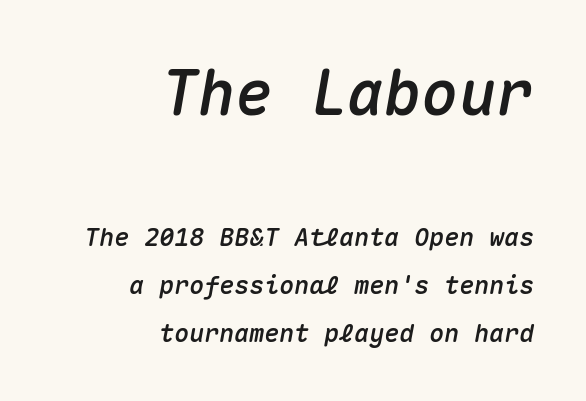
Q: Is the text italic (slanted)? A: Yes, it leans right by about 10 degrees.
Q: Is the text underlined? A: No.
Q: How is the paragraph aligned? A: Right-aligned.
Q: Is the spacing between letters normal or unusually wide? A: Normal.
Q: Is the spacing between lines tight, normal or loose? A: Loose.
Q: Which block of text is set in a larger size, the first (top) or the second (bottom)? A: The first (top) one.
Q: Width (condensed, normal, or wide)? A: Normal.
Q: Stroke contrast? A: Medium.
Q: x-height? A: Medium.
Q: Monospaced? A: Yes.
